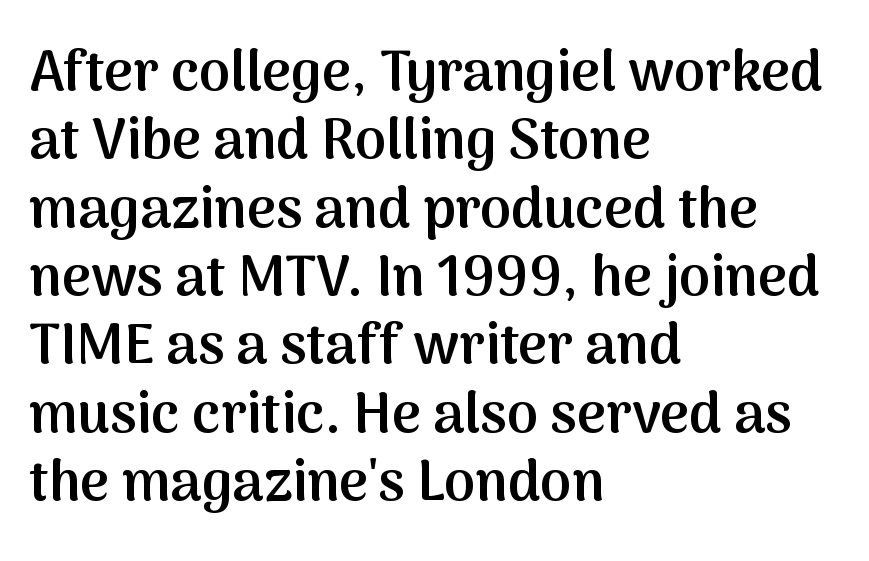
Compared with typical body copy, the letter spacing here is the same. Bold? Not quite — semibold, heavier than regular but stopping short. Type without underlining. Does the copy run flush right? No — it runs flush left. Characters remain perfectly vertical along every line. Each letter keeps its own natural width here, so spacing adapts to shape.
